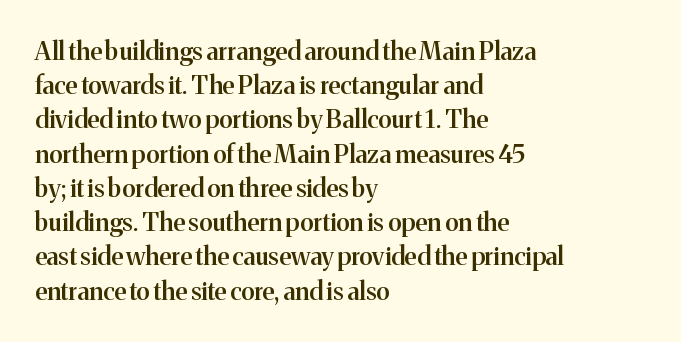
Q: Is the text bold? A: Semi-bold.
Q: Is the text italic (slanted)? A: No, it is upright.
Q: Is the text underlined? A: No.
Q: How is the paragraph aligned? A: Left-aligned.
Q: Is the spacing between letters normal or unusually wide? A: Normal.
Q: Is the spacing between lines tight, normal or loose? A: Normal.
